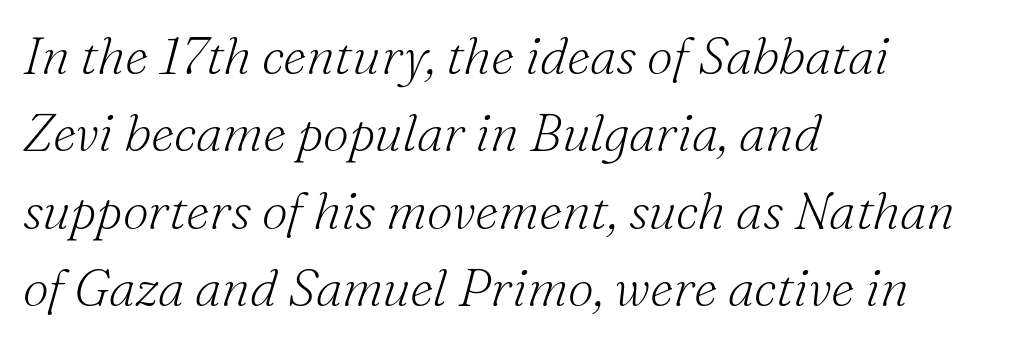
The image shows 52 px light serif type, italic (leaning right); set left-aligned, normal line spacing (1.49x), normal letter spacing, not underlined; medium stroke contrast and a small x-height.
